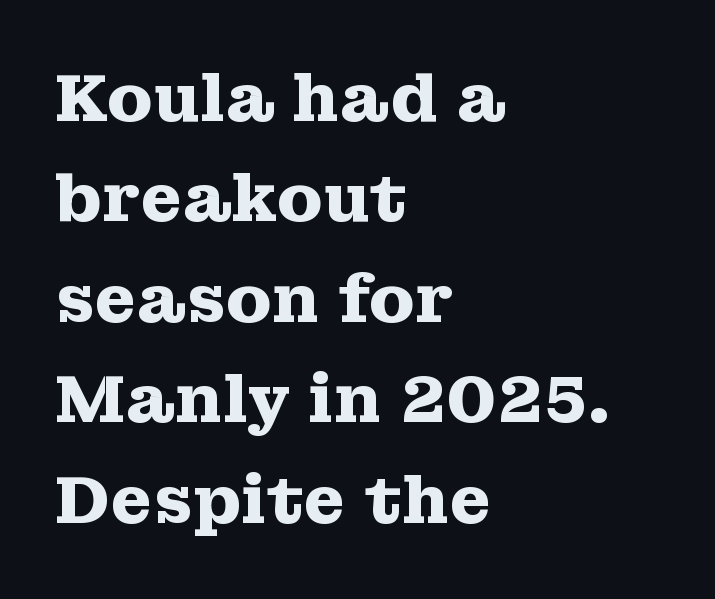
Q: Is the text bold? A: Yes.
Q: Is the text italic (slanted)? A: No, it is upright.
Q: Is the typeface a serif or a sans-serif typeface? A: Serif.
Q: Is the text underlined? A: No.
Q: How is the paragraph aligned? A: Left-aligned.
Q: Is the spacing between letters normal or unusually wide? A: Normal.
Q: Is the spacing between lines tight, normal or loose? A: Normal.
Q: Width (condensed, normal, or wide)? A: Wide.
Q: Stroke contrast? A: Medium.
Q: x-height? A: Medium.
Q: Monospaced? A: No.
